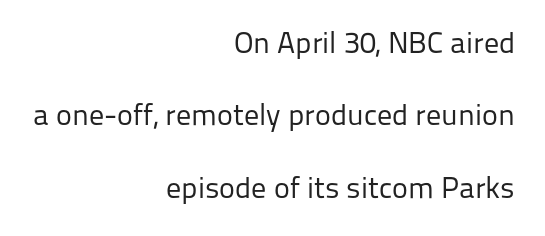
The image shows 30 px regular-weight sans-serif type, upright; set right-aligned, loose line spacing (2.41x), normal letter spacing, not underlined; low stroke contrast and a medium x-height.
